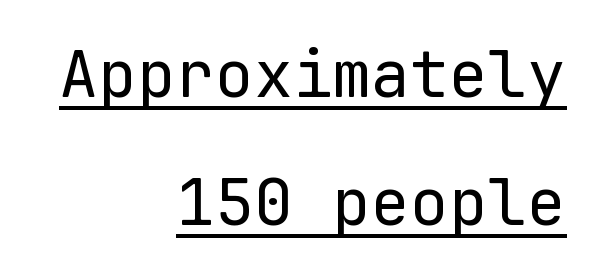
The image shows 65 px regular-weight sans-serif type, upright, monospaced; set right-aligned, loose line spacing (1.97x), normal letter spacing, underlined; low stroke contrast and a medium x-height.
